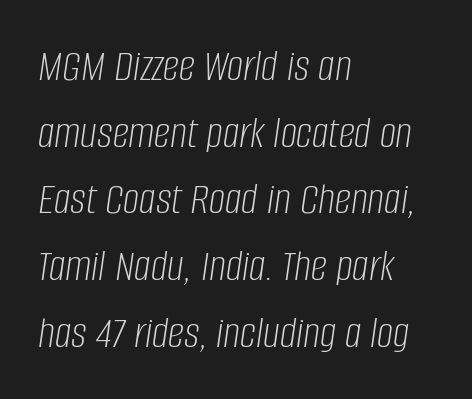
The image shows 46 px light, condensed type, italic (leaning right); set left-aligned, normal line spacing (1.45x), normal letter spacing, not underlined; low stroke contrast and a large x-height.
